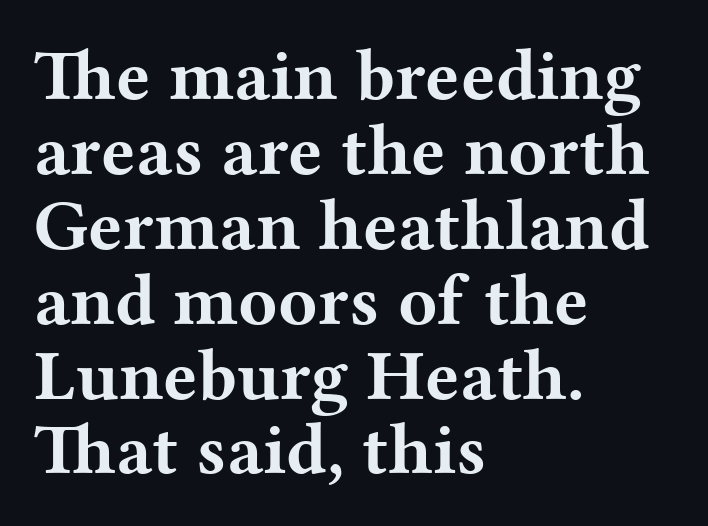
{"serif": "yes", "italic": "no", "bold": "yes", "weight": "bold", "width": "wide", "stroke_contrast": "medium", "x_height": "medium", "monospaced": "no", "underline": "no", "align": "left", "line_spacing": "tight", "line_spacing_ratio": 1.04, "letter_spacing": "normal", "letter_spacing_em": 0.0, "glyph_px": 72}
